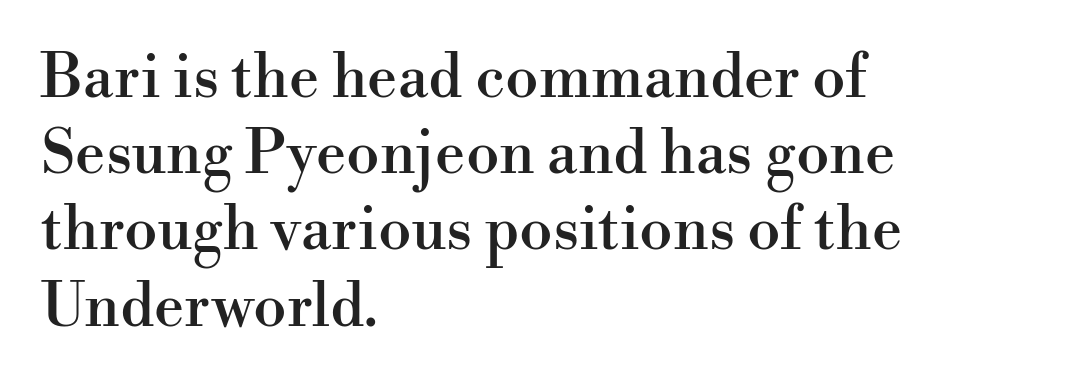
Descenders are the only things crossing below the line. The letterforms sit shoulder to shoulder at normal distance. Vertically, the passage feels balanced, rows spaced as you'd expect. Horizontally, the lines are justified to the leading edge only.
